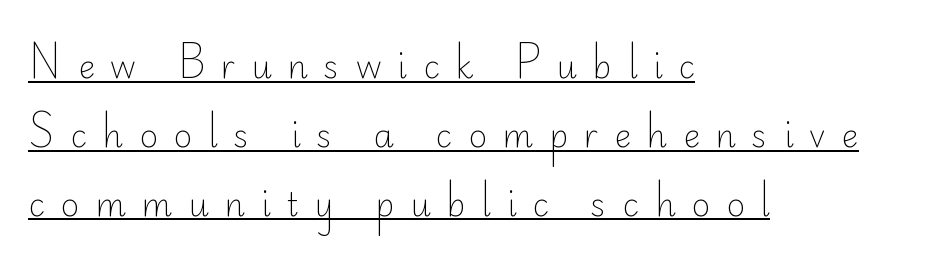
{"serif": "no", "italic": "no", "bold": "no", "weight": "light", "width": "normal", "stroke_contrast": "low", "x_height": "small", "monospaced": "no", "underline": "yes", "align": "left", "line_spacing": "loose", "line_spacing_ratio": 2.15, "letter_spacing": "wide", "letter_spacing_em": 0.49, "glyph_px": 32}
